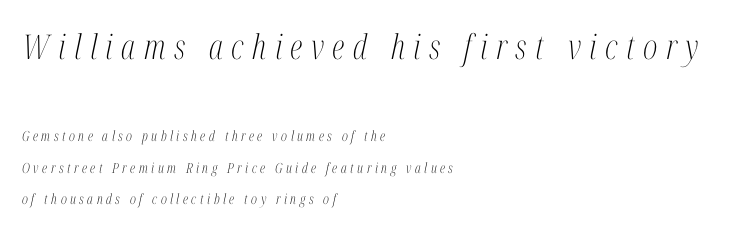
The image shows 34 px light, condensed serif type, italic (leaning right); set left-aligned, loose line spacing (2.26x), unusually wide letter spacing (+0.25 em), not underlined; the first (top) block is 2.43x larger; medium stroke contrast and a medium x-height.
